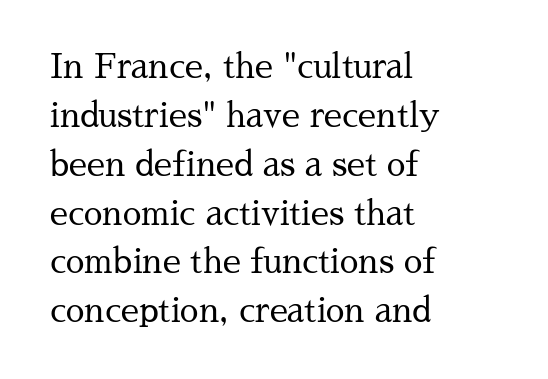
Stems here are at most as thick as an everyday book face. Old-style or modern, the face here clearly has serifs. Letter spacing: default. Words float on clear page, feet unadorned.
